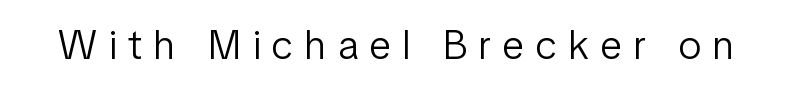
The image shows 41 px light, condensed sans-serif type, upright; set unusually wide letter spacing (+0.29 em), not underlined; low stroke contrast and a medium x-height.
